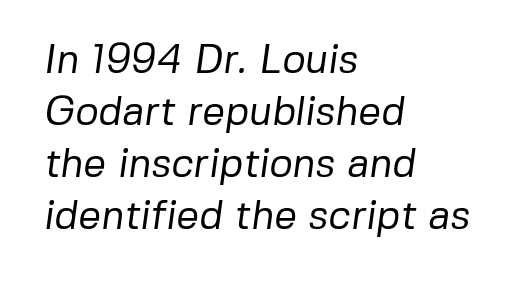
The image shows 40 px regular-weight sans-serif type; set left-aligned, normal line spacing (1.3x), normal letter spacing, not underlined; low stroke contrast and a medium x-height.
